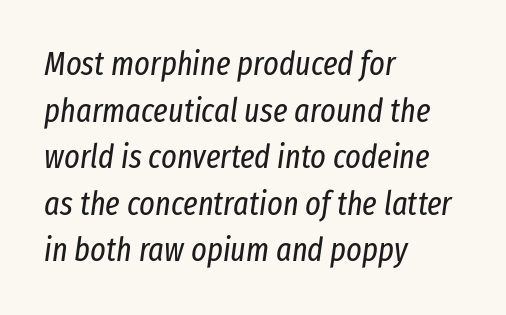
Q: Is the text bold? A: No.
Q: Is the text italic (slanted)? A: Yes, it leans right by about 8 degrees.
Q: Is the text underlined? A: No.
Q: How is the paragraph aligned? A: Left-aligned.
Q: Is the spacing between letters normal or unusually wide? A: Normal.
Q: Is the spacing between lines tight, normal or loose? A: Normal.
Q: Width (condensed, normal, or wide)? A: Condensed.
Q: Stroke contrast? A: Low.
Q: x-height? A: Medium.
Q: Monospaced? A: No.
